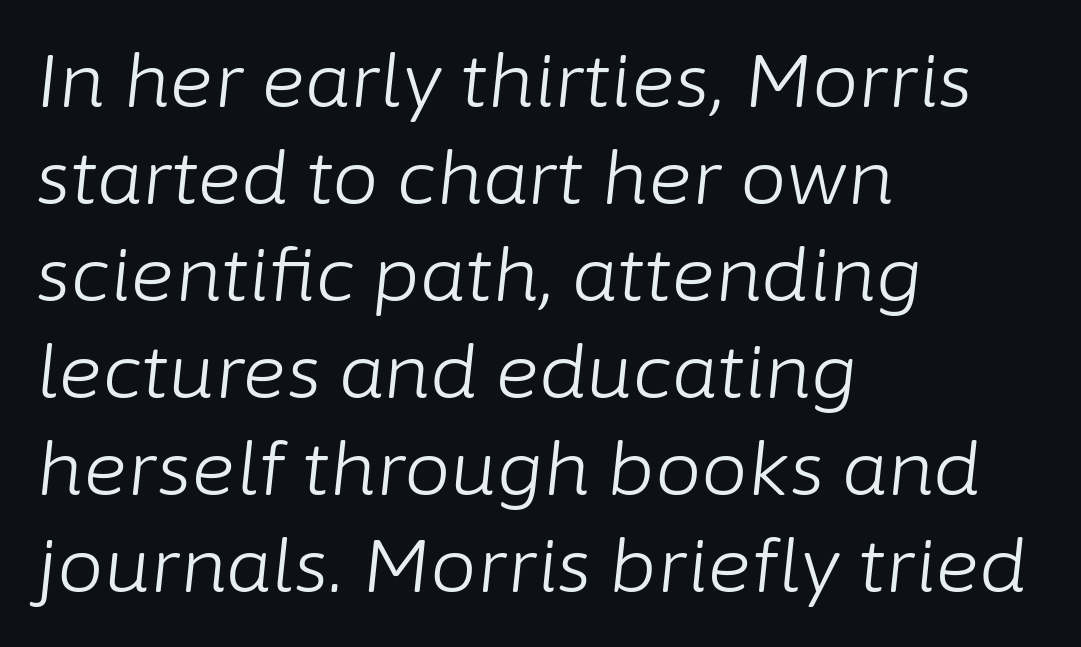
The image shows 74 px light type, italic (leaning right); set left-aligned, normal line spacing (1.31x), normal letter spacing, not underlined; low stroke contrast and a medium x-height.
